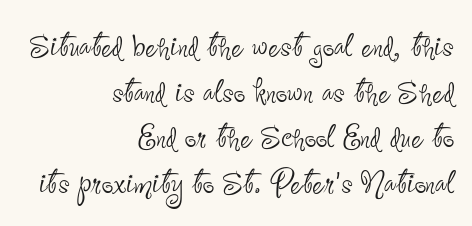
Descender tails drop into unmarked territory. What kind of face is this? One without serifs — a sans. Caption: multi-line text, flush right, ragged left. Honestly, the rows look squashed on top of each other. The face used here is proportionally spaced, like ordinary book or web type.
